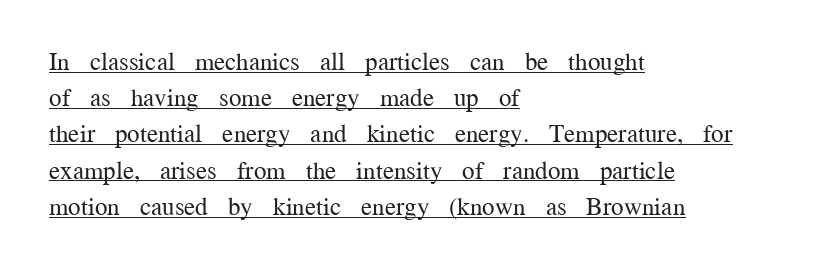
Every stem runs plumb, perpendicular to the baseline. You can see a thin bar hugging the bottom of the glyphs. The rendering keeps characters at their native spacing. A classic flush-left, rag-right setting is used for this passage.
